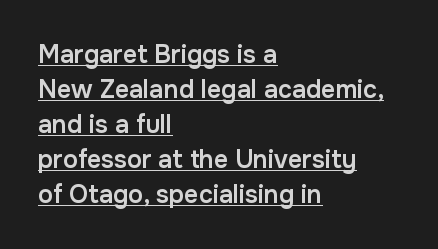
Q: Is the text bold? A: Semi-bold.
Q: Is the text italic (slanted)? A: No, it is upright.
Q: Is the text underlined? A: Yes.
Q: How is the paragraph aligned? A: Left-aligned.
Q: Is the spacing between letters normal or unusually wide? A: Normal.
Q: Is the spacing between lines tight, normal or loose? A: Normal.
